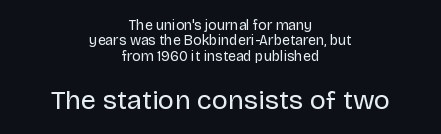
{"italic": "no", "bold": "no", "underline": "no", "align": "center", "line_spacing": "tight", "line_spacing_ratio": 1.09, "letter_spacing": "normal", "letter_spacing_em": 0.0, "larger_block": "second", "size_ratio": 1.93, "glyph_px": 27}
